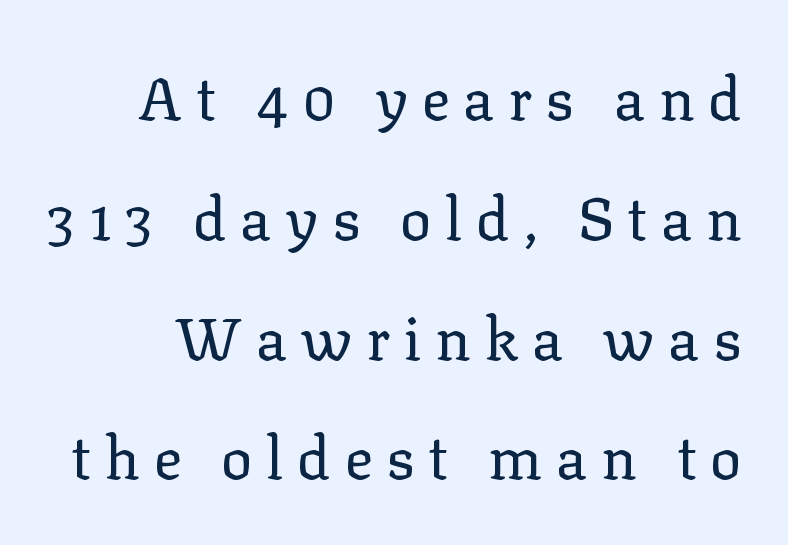
The image shows 59 px regular-weight serif type, upright; set loose line spacing (2.03x), unusually wide letter spacing (+0.23 em), not underlined; low stroke contrast and a medium x-height.
